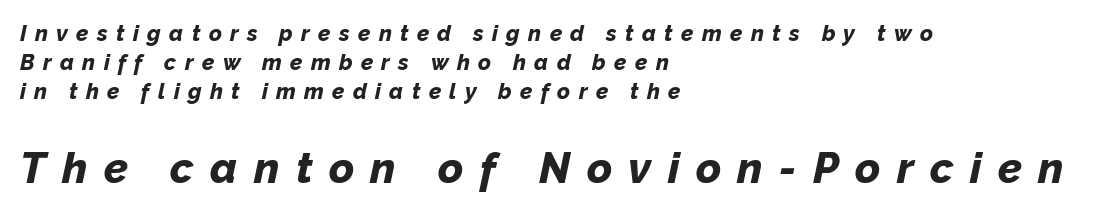
This sample has the flowing, uneven cadence of proportional lettering. Two sizes are in play, and the larger belongs to the second block. The area under the type is left untouched. Horizontal alignment here is leftward, the default for most running prose.
